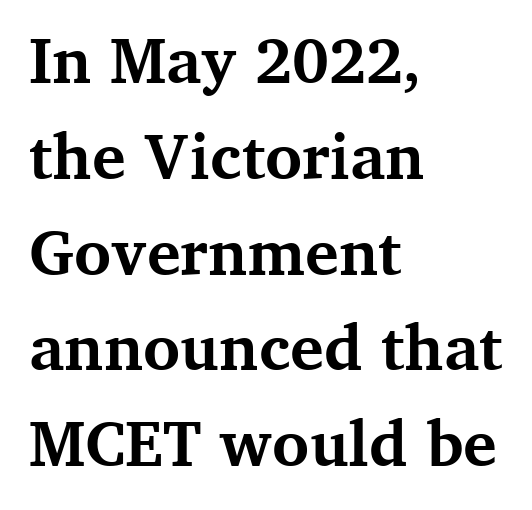
{"serif": "yes", "italic": "no", "bold": "yes", "weight": "bold", "width": "normal", "stroke_contrast": "medium", "x_height": "medium", "monospaced": "no", "underline": "no", "align": "left", "line_spacing": "normal", "line_spacing_ratio": 1.52, "letter_spacing": "normal", "letter_spacing_em": 0.0, "glyph_px": 63}
